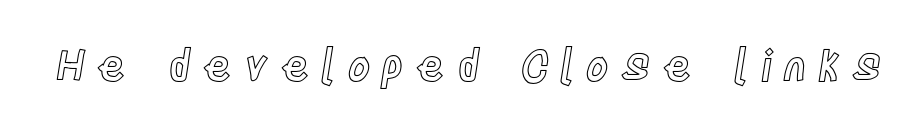
This rendering widens character spacing well past its baseline value. The gap between lines stays unmarked. Spacing verdict: proportional, widths tailored to each character.
